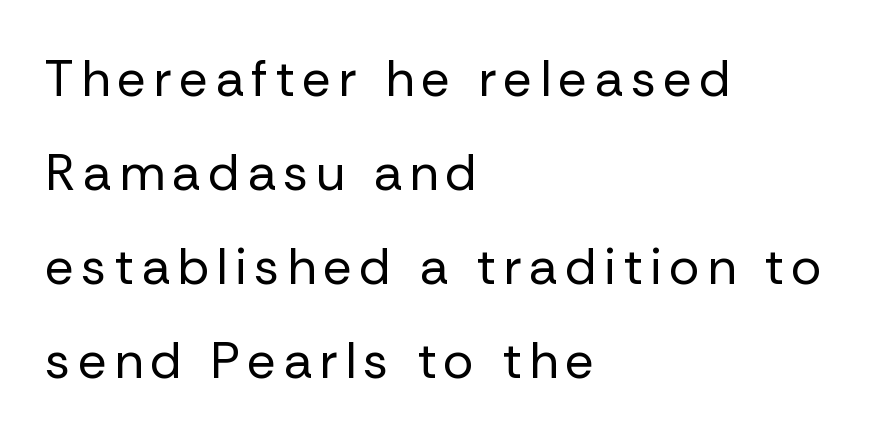
{"serif": "no", "italic": "no", "bold": "no", "weight": "regular", "width": "normal", "stroke_contrast": "low", "x_height": "medium", "monospaced": "no", "underline": "no", "align": "left", "line_spacing_ratio": 1.84, "glyph_px": 51}
